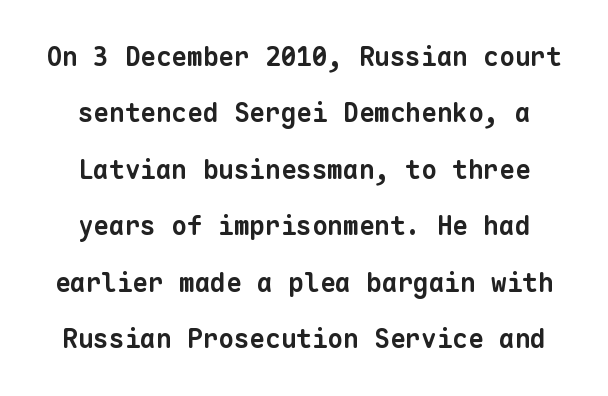
Q: Is the text bold? A: Yes.
Q: Is the text underlined? A: No.
Q: Is the spacing between letters normal or unusually wide? A: Normal.
Q: Is the spacing between lines tight, normal or loose? A: Loose.
